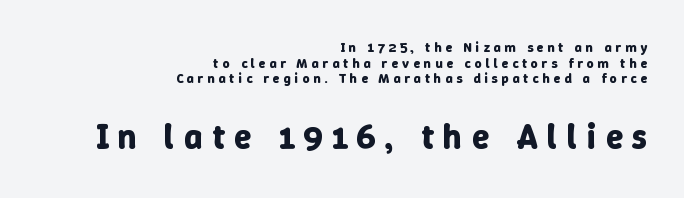
The image shows 35 px bold type, upright; set right-aligned, tight line spacing (1.12x), unusually wide letter spacing (+0.27 em), not underlined; the second (bottom) block is 2.5x larger; low stroke contrast and a medium x-height.
